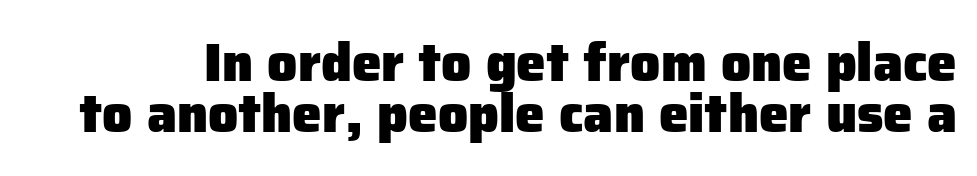
Q: Is the text bold? A: Yes.
Q: Is the text italic (slanted)? A: No, it is upright.
Q: Is the typeface a serif or a sans-serif typeface? A: Sans-serif.
Q: Is the text underlined? A: No.
Q: Is the spacing between letters normal or unusually wide? A: Normal.
Q: Is the spacing between lines tight, normal or loose? A: Tight.
Q: Width (condensed, normal, or wide)? A: Normal.
Q: Stroke contrast? A: Low.
Q: x-height? A: Medium.
Q: Monospaced? A: No.
